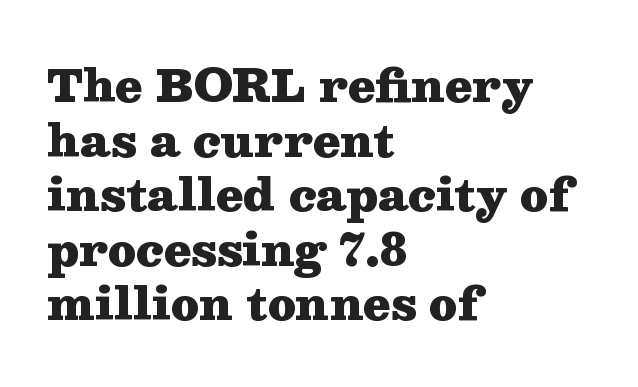
Q: Is the text bold? A: Yes.
Q: Is the text italic (slanted)? A: No, it is upright.
Q: Is the typeface a serif or a sans-serif typeface? A: Serif.
Q: Is the text underlined? A: No.
Q: How is the paragraph aligned? A: Left-aligned.
Q: Is the spacing between letters normal or unusually wide? A: Normal.
Q: Width (condensed, normal, or wide)? A: Wide.
Q: Stroke contrast? A: Medium.
Q: x-height? A: Medium.
Q: Monospaced? A: No.
